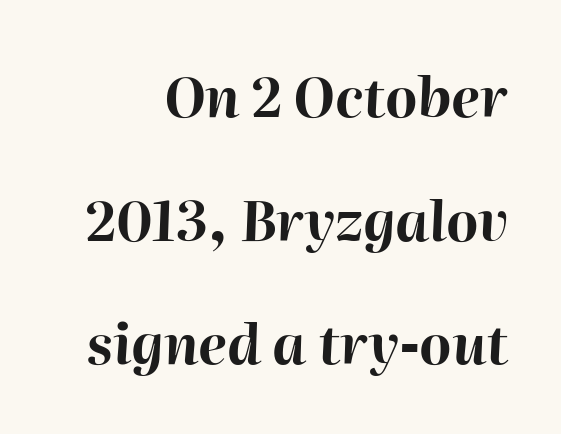
This sample has the flowing, uneven cadence of proportional lettering. Compared with ordinary roman type, these characters are visibly tilted. Underline: absent. What's the leading like? Stretched, with rows far apart. The strokes are fattened all the way to bold. Look at the tracking — it's just the regular setting, nothing added.
